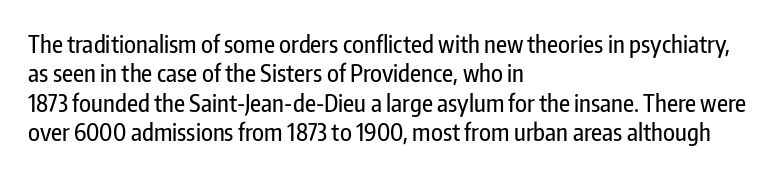
Q: Is the text italic (slanted)? A: No, it is upright.
Q: Is the text underlined? A: No.
Q: How is the paragraph aligned? A: Left-aligned.
Q: Is the spacing between letters normal or unusually wide? A: Normal.
